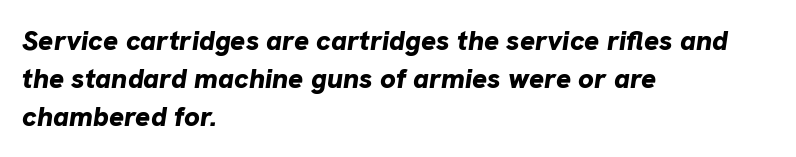
Its strokes are broad and dark, the hallmark of bold type. All the whitespace from short lines collects on the right. Normally led — the rows are evenly, conventionally spaced. Varying glyph widths throughout — classic text-font behaviour. The horizontal fit of the characters is conventional and even. Letters rest on an invisible, unmarked baseline.
